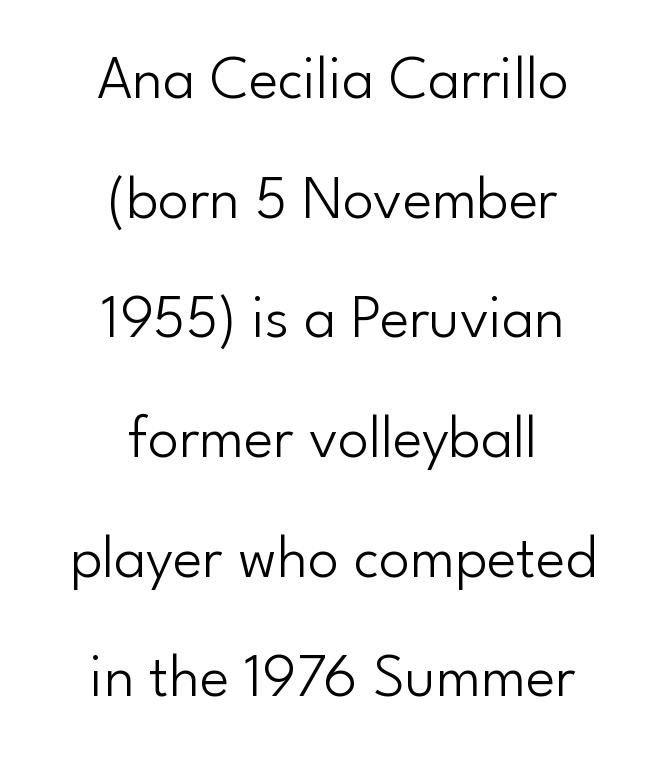
{"serif": "no", "italic": "no", "bold": "no", "weight": "light", "width": "normal", "stroke_contrast": "low", "x_height": "small", "monospaced": "no", "underline": "no", "align": "center", "line_spacing": "loose", "line_spacing_ratio": 1.93, "letter_spacing": "normal", "letter_spacing_em": 0.0, "glyph_px": 62}
